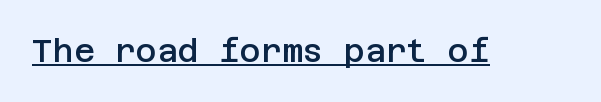
{"serif": "no", "italic": "no", "bold": "semi", "weight": "semibold", "width": "normal", "stroke_contrast": "low", "x_height": "large", "underline": "yes", "letter_spacing": "normal", "letter_spacing_em": 0.0, "glyph_px": 32}
